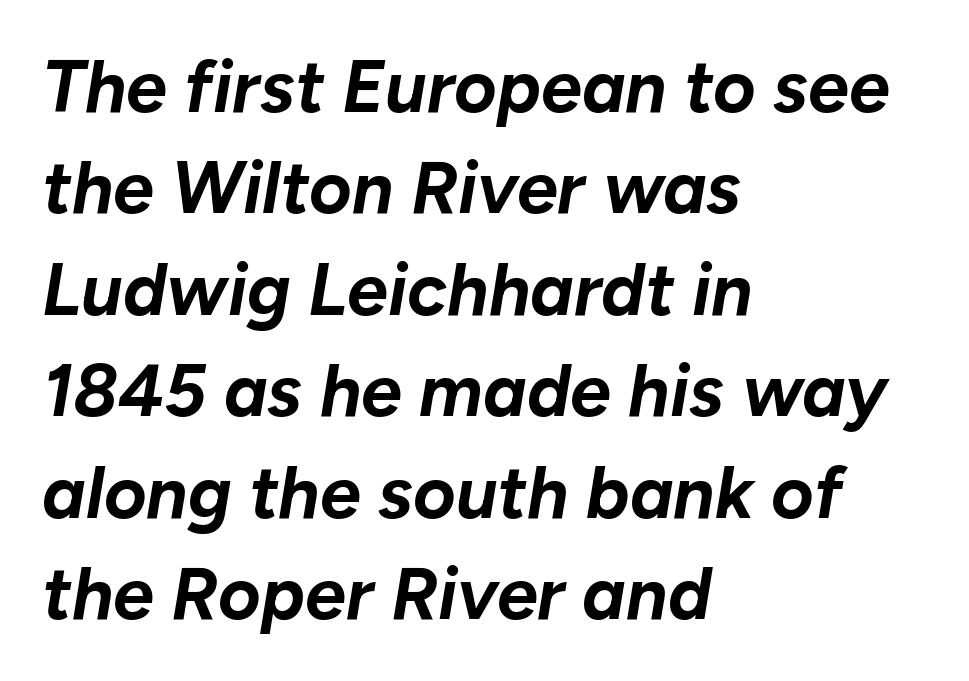
The image shows 73 px bold type, italic (leaning right); set left-aligned, normal line spacing (1.39x), normal letter spacing, not underlined; low stroke contrast and a medium x-height.
